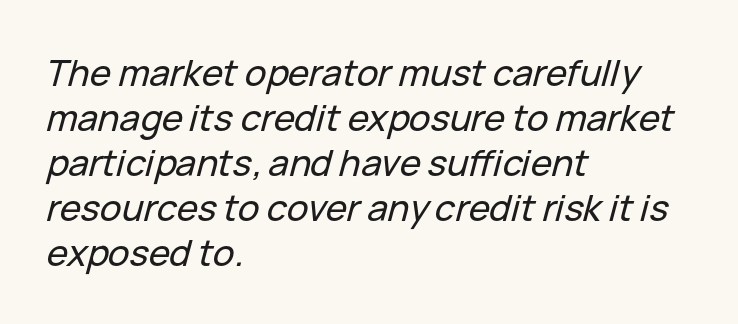
{"italic": "yes", "lean": "right", "slant_degrees": 15, "width": "normal", "stroke_contrast": "low", "x_height": "medium", "monospaced": "no", "underline": "no", "align": "left", "line_spacing": "normal", "line_spacing_ratio": 1.25, "letter_spacing": "normal", "letter_spacing_em": 0.0, "glyph_px": 36}
